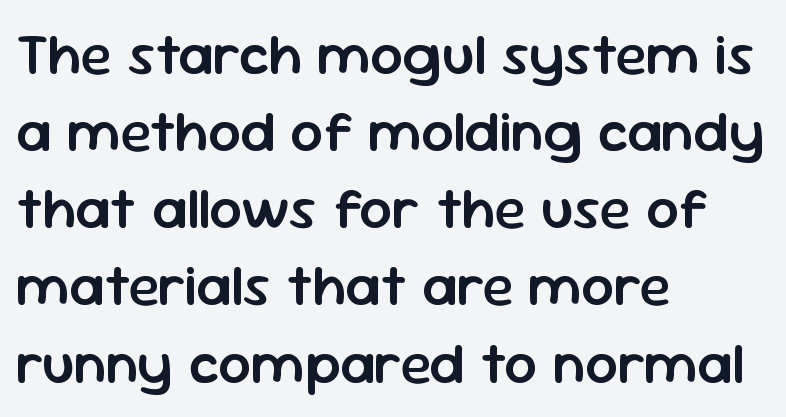
The strip under each line holds only bare page. The font family rendered here belongs to the sans-serif group. Posture: upright roman. Each letter keeps its own natural width here, so spacing adapts to shape. Stems and bowls a touch heavier than normal — semibold. A typesetter would call this leading conventional body-copy spacing.
